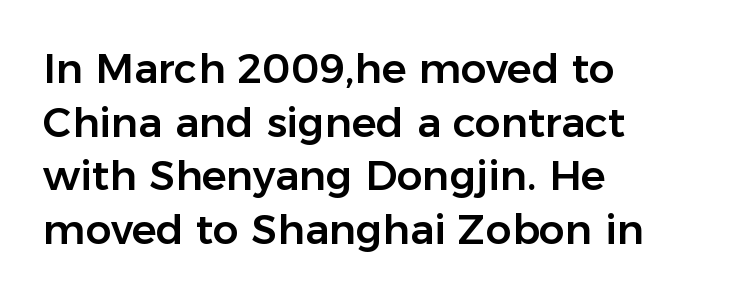
The image shows 41 px sans-serif type, upright; set left-aligned, normal line spacing (1.31x), normal letter spacing, not underlined; low stroke contrast and a medium x-height.
